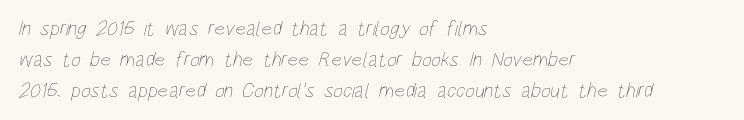
{"bold": "no", "underline": "no", "align": "left", "line_spacing": "normal", "line_spacing_ratio": 1.47, "letter_spacing": "normal", "letter_spacing_em": 0.0, "glyph_px": 21}
